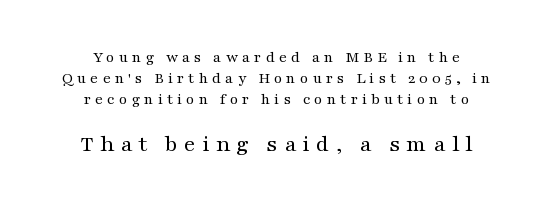
The image shows 24 px text type, upright; set centered, normal line spacing (1.31x), unusually wide letter spacing (+0.25 em), not underlined; the second (bottom) block is 1.5x larger.
